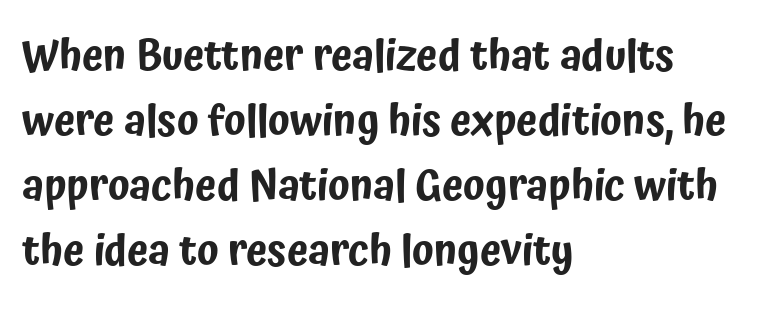
The glyphs in this specimen are sans serif. The face used here is proportionally spaced, like ordinary book or web type. Does the lettering tilt? It doesn't — this is upright. Has an underline been added? It has not. Each word holds together tightly as a unit, with standard inter-letter gaps. The rendering anchors every line to the left-hand side.
